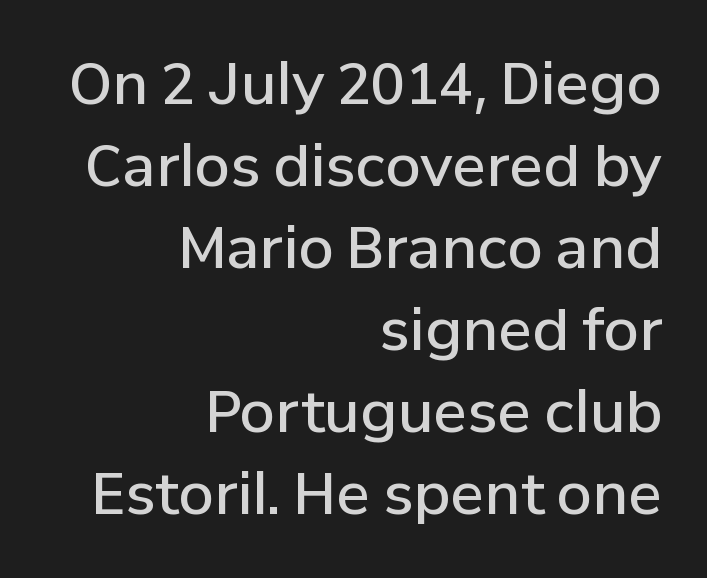
The image shows 57 px semibold sans-serif type, upright; set right-aligned, normal line spacing (1.44x), normal letter spacing, not underlined; low stroke contrast and a medium x-height.
